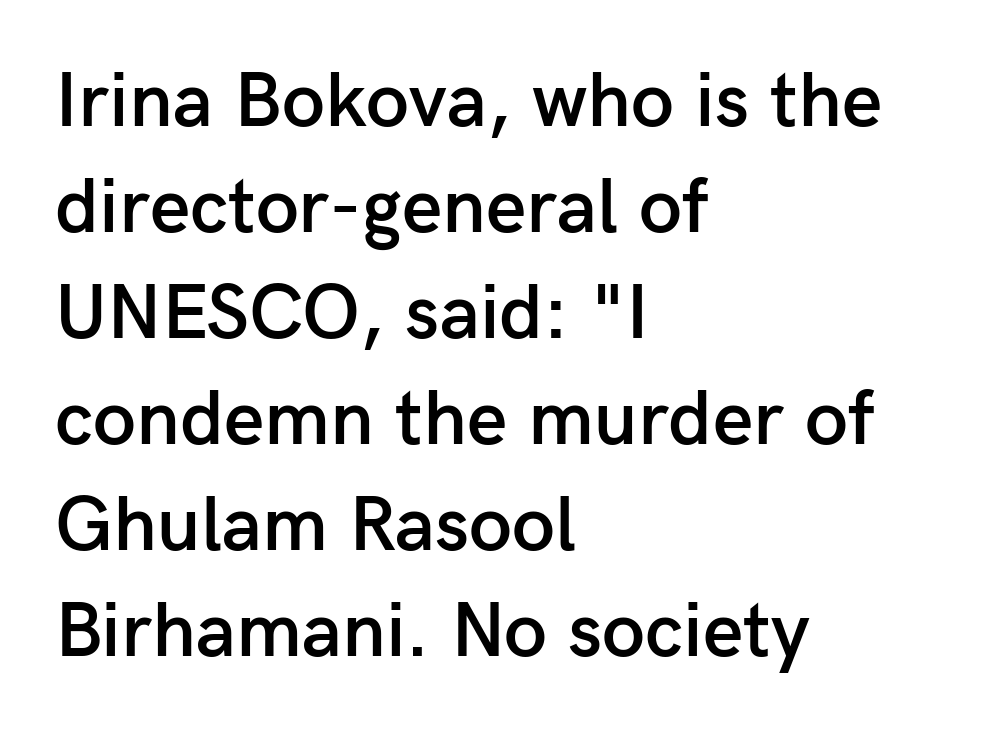
{"serif": "no", "italic": "no", "bold": "semi", "weight": "semibold", "width": "normal", "stroke_contrast": "low", "x_height": "medium", "monospaced": "no", "underline": "no", "align": "left", "line_spacing": "normal", "line_spacing_ratio": 1.36, "letter_spacing": "normal", "letter_spacing_em": 0.0, "glyph_px": 78}
